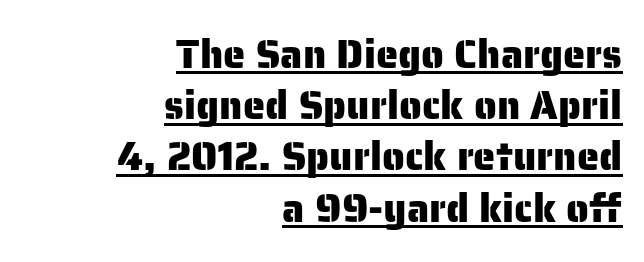
Look at the tracking — it's just the regular setting, nothing added. The rendering uses a moderate line-height, typical for paragraphs. I'd call this a sans setting — the letters go barefoot. Right-aligned paragraph, ragged on the left.
